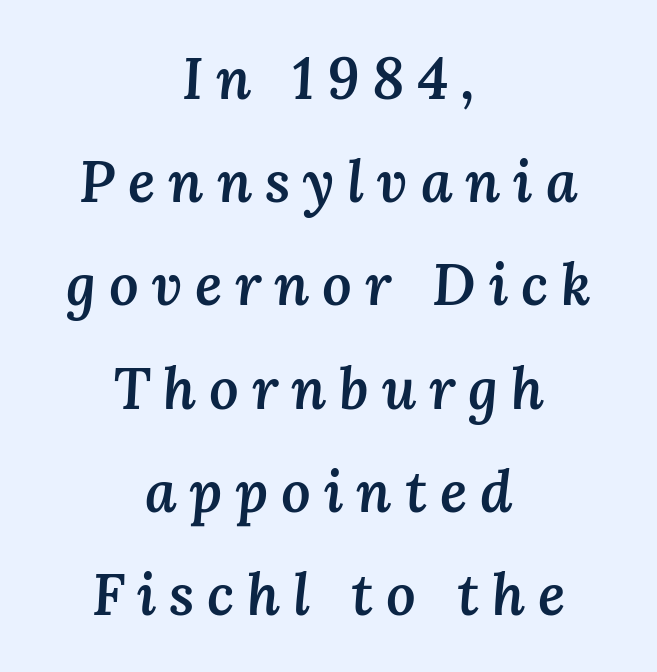
Q: Is the text bold? A: Semi-bold.
Q: Is the text italic (slanted)? A: Yes, it leans right by about 3 degrees.
Q: Is the text underlined? A: No.
Q: How is the paragraph aligned? A: Centered.
Q: Is the spacing between letters normal or unusually wide? A: Unusually wide.
Q: Width (condensed, normal, or wide)? A: Normal.
Q: Stroke contrast? A: Medium.
Q: x-height? A: Medium.
Q: Monospaced? A: No.
